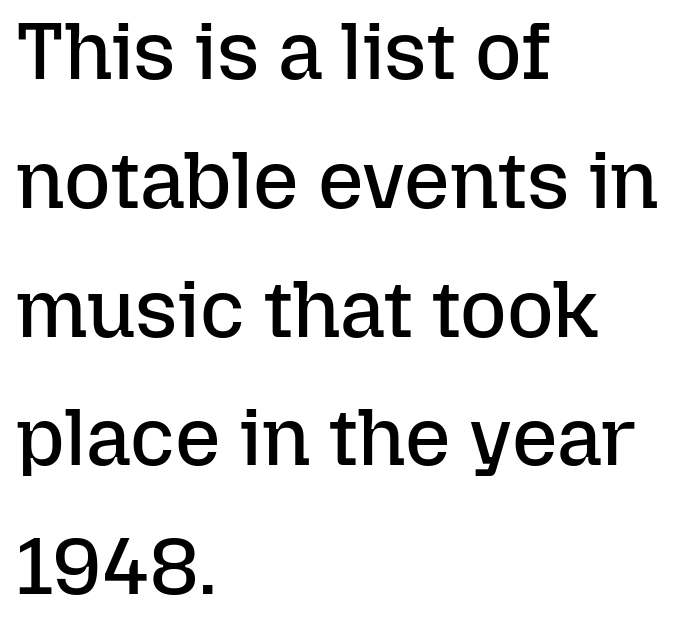
Q: Is the text bold? A: No.
Q: Is the text italic (slanted)? A: No, it is upright.
Q: Is the text underlined? A: No.
Q: How is the paragraph aligned? A: Left-aligned.
Q: Is the spacing between letters normal or unusually wide? A: Normal.
Q: Is the spacing between lines tight, normal or loose? A: Normal.
Q: Width (condensed, normal, or wide)? A: Normal.
Q: Stroke contrast? A: Low.
Q: x-height? A: Medium.
Q: Monospaced? A: No.
